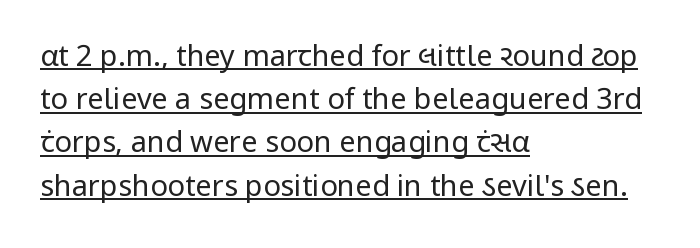
These lines are composed in type without serifs. Descenders here cross a horizontal rule under the line. No letter is thick-stroked: the sample isn't bold. Note the varied advance widths — an 'i' is clearly narrower than an 'm'. These lines stack with their left ends in a neat column.
